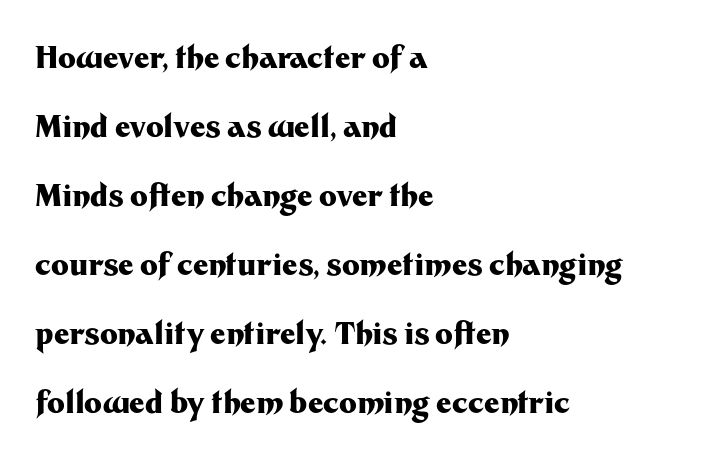
The image shows 30 px heavy sans-serif type, upright; set left-aligned, loose line spacing (2.3x), normal letter spacing, not underlined; medium stroke contrast and a medium x-height.
